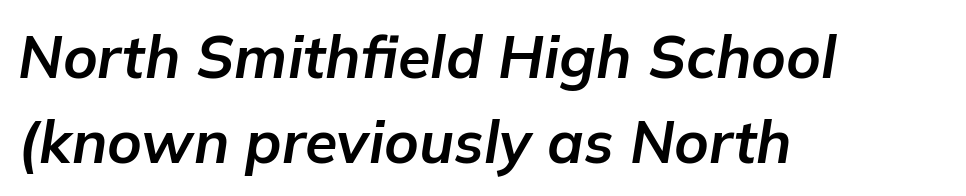
Q: Is the text bold? A: Yes.
Q: Is the text italic (slanted)? A: Yes, it leans right by about 9 degrees.
Q: Is the text underlined? A: No.
Q: How is the paragraph aligned? A: Left-aligned.
Q: Is the spacing between letters normal or unusually wide? A: Normal.
Q: Is the spacing between lines tight, normal or loose? A: Normal.
Q: Width (condensed, normal, or wide)? A: Normal.
Q: Stroke contrast? A: Low.
Q: x-height? A: Medium.
Q: Monospaced? A: No.
